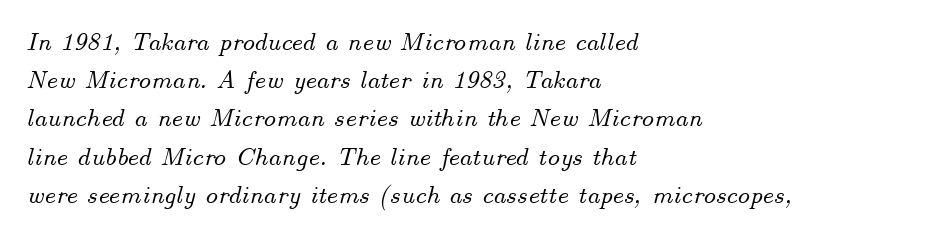
Q: Is the text italic (slanted)? A: Yes, it leans right by about 14 degrees.
Q: Is the text underlined? A: No.
Q: How is the paragraph aligned? A: Left-aligned.
Q: Is the spacing between letters normal or unusually wide? A: Normal.
Q: Is the spacing between lines tight, normal or loose? A: Normal.
